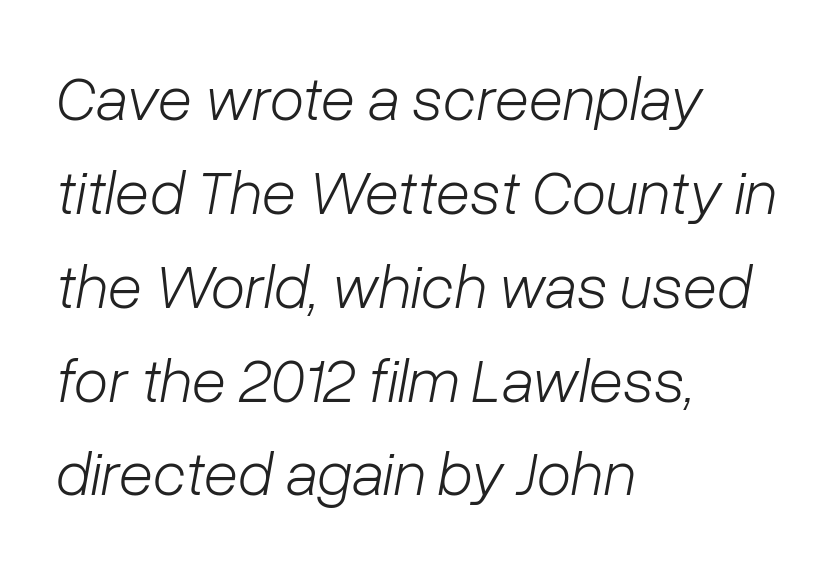
The passage shown is not underscored anywhere. A classic flush-left, rag-right setting is used for this passage. Tall strokes in this sample are angled rather than plumb. One glance says typical: line gaps are just what's usual. Is this a fixed-width face? No — the glyphs have proportional, varying widths. Nothing heavy about these letters — not bold at all.
